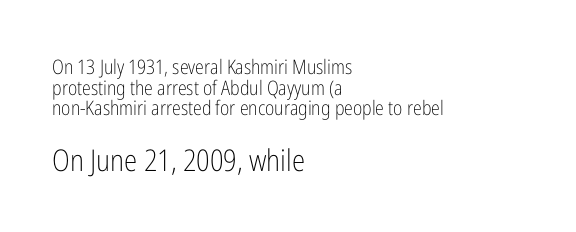
{"serif": "no", "italic": "no", "bold": "no", "weight": "light", "width": "condensed", "stroke_contrast": "low", "x_height": "medium", "monospaced": "no", "underline": "no", "align": "left", "line_spacing": "tight", "line_spacing_ratio": 1.03, "letter_spacing": "normal", "letter_spacing_em": 0.0, "larger_block": "second", "size_ratio": 1.5, "glyph_px": 30}
